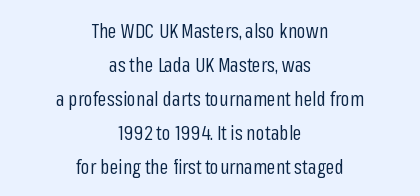
Q: Is the text bold? A: No.
Q: Is the text italic (slanted)? A: No, it is upright.
Q: Is the text underlined? A: No.
Q: How is the paragraph aligned? A: Centered.
Q: Is the spacing between letters normal or unusually wide? A: Normal.
Q: Is the spacing between lines tight, normal or loose? A: Normal.
